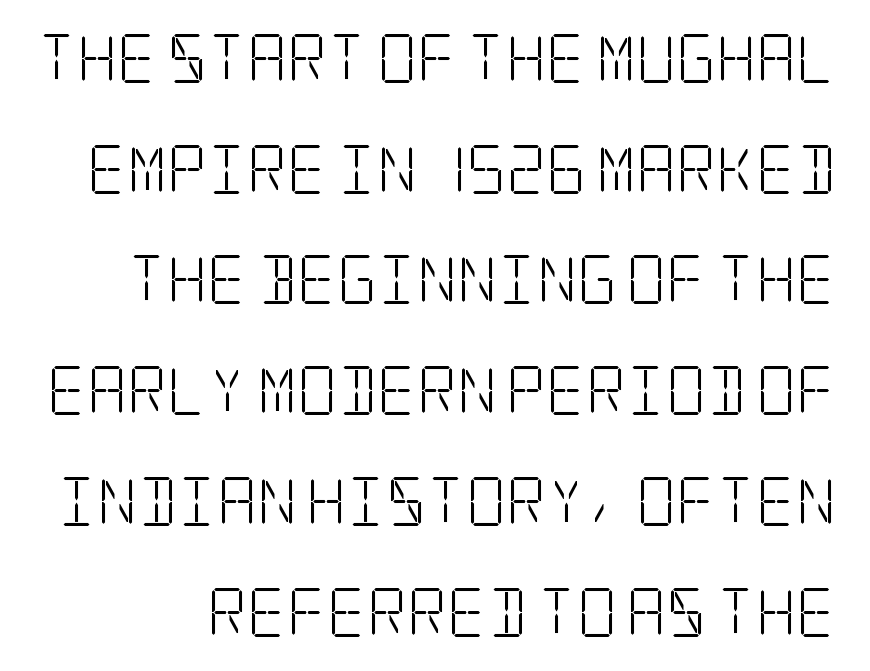
Weight: in the light-to-regular range. Default kerning and tracking; the words read as compact shapes. Only glyphs here, with clear space below each row. Each letter's strokes conclude with small projecting serifs.
